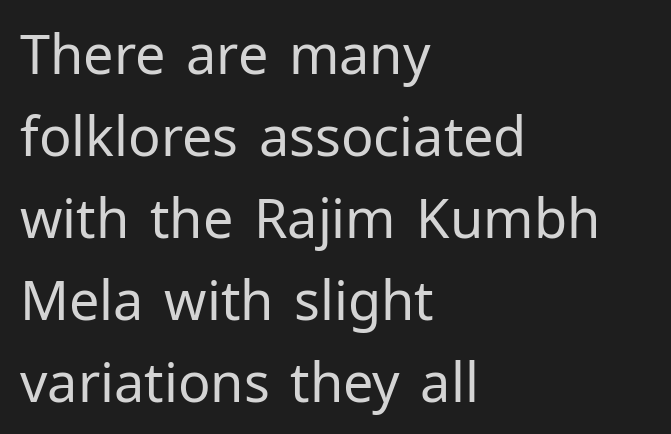
{"serif": "no", "italic": "no", "bold": "no", "weight": "regular", "width": "normal", "stroke_contrast": "low", "x_height": "medium", "monospaced": "no", "underline": "no", "align": "left", "line_spacing": "normal", "line_spacing_ratio": 1.52, "letter_spacing": "normal", "letter_spacing_em": 0.0, "glyph_px": 54}
